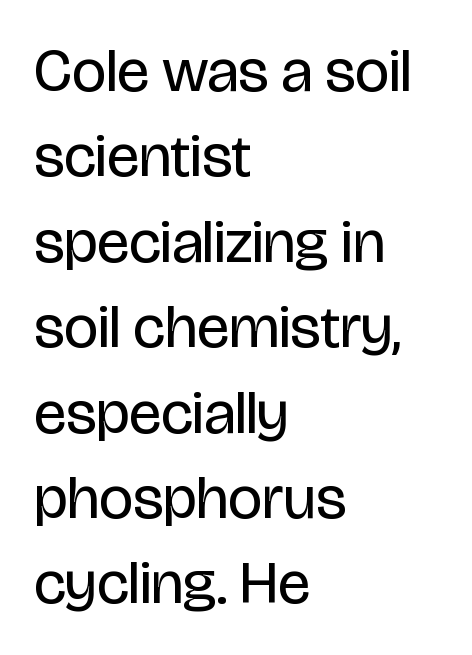
Q: Is the text bold? A: No.
Q: Is the text italic (slanted)? A: No, it is upright.
Q: Is the typeface a serif or a sans-serif typeface? A: Sans-serif.
Q: Is the text underlined? A: No.
Q: How is the paragraph aligned? A: Left-aligned.
Q: Is the spacing between letters normal or unusually wide? A: Normal.
Q: Is the spacing between lines tight, normal or loose? A: Normal.
Q: Width (condensed, normal, or wide)? A: Condensed.
Q: Stroke contrast? A: Low.
Q: x-height? A: Large.
Q: Monospaced? A: No.
